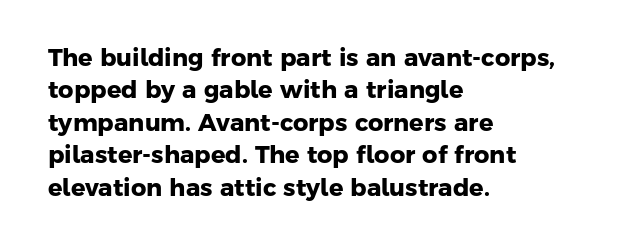
{"bold": "yes", "underline": "no", "align": "left", "line_spacing": "normal", "line_spacing_ratio": 1.35, "letter_spacing": "normal", "letter_spacing_em": 0.0, "glyph_px": 24}
